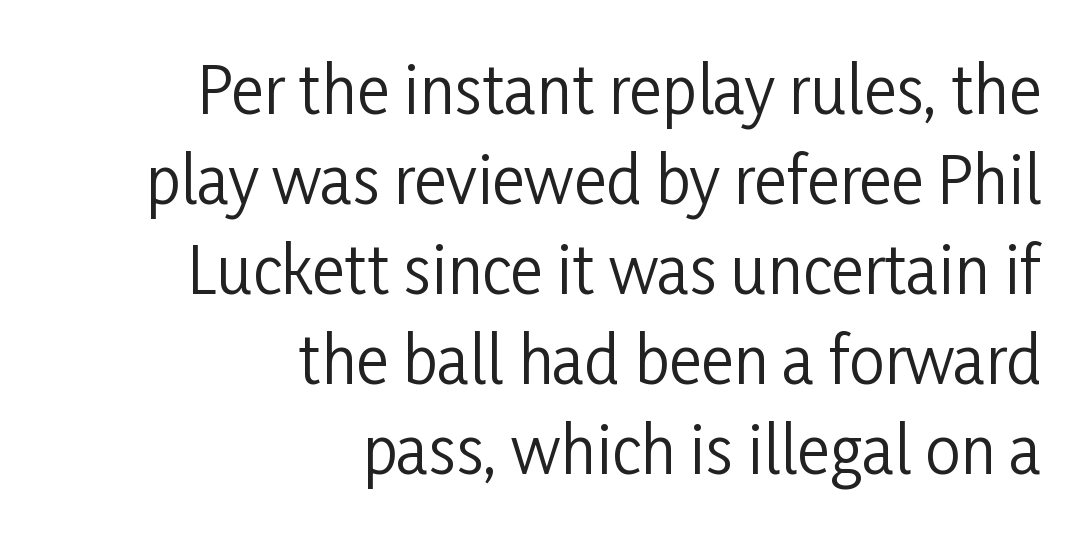
Looks like regular typesetting: each glyph gets only the width it needs. Style check: upright. A normal amount of white space separates one row of letters from the next. The weight would be labelled regular, book, light, or lighter still.
